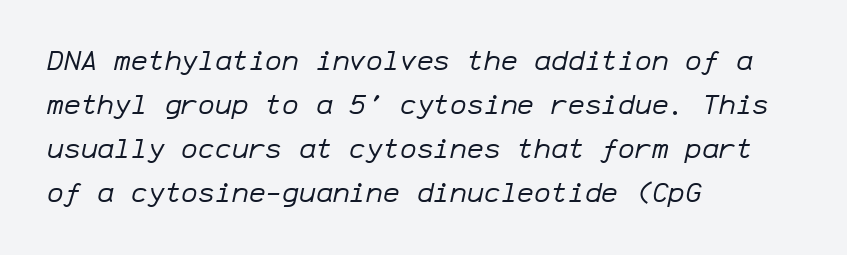
Q: Is the text bold? A: No.
Q: Is the text italic (slanted)? A: Yes, it leans right by about 12 degrees.
Q: Is the text underlined? A: No.
Q: How is the paragraph aligned? A: Left-aligned.
Q: Is the spacing between letters normal or unusually wide? A: Normal.
Q: Is the spacing between lines tight, normal or loose? A: Normal.
Q: Width (condensed, normal, or wide)? A: Normal.
Q: Stroke contrast? A: Low.
Q: x-height? A: Medium.
Q: Monospaced? A: Yes.
